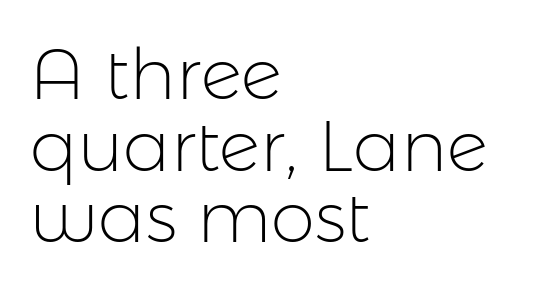
Weight: not bold — regular or lighter. The face used here is proportionally spaced, like ordinary book or web type. The vertical gap from one line to the next is small. Unlike a traditional serif, this face leaves its strokes unadorned.
